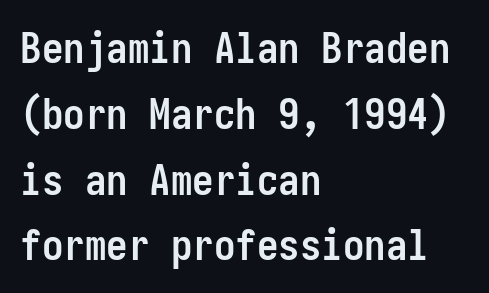
No feet cap the strokes, marking this as sans-serif type. Normally led — the rows are evenly, conventionally spaced. Nothing unusual about the tracking: characters are spaced as the font intends. The rag falls on the right side of this text block.
